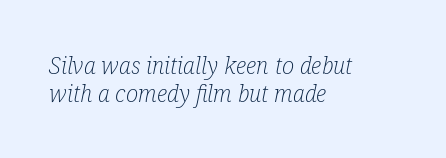
Alignment: flush left. Stems here are at most as thick as an everyday book face. Does the lettering tilt? It does — this is italic. The space directly below the letters is spotless.
